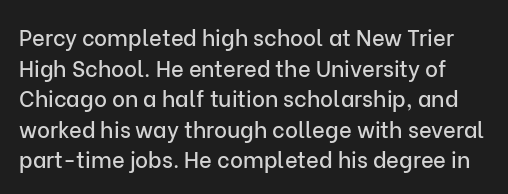
Is there much room between lines? A standard amount, neither cramped nor airy. This rendering features lettering with no underline. Compared with typical body copy, the letter spacing here is the same. In terms of posture, this sample is upright.
